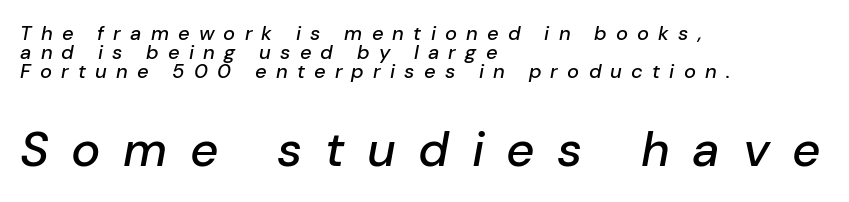
Q: Is the text italic (slanted)? A: Yes, it leans right by about 10 degrees.
Q: Is the text underlined? A: No.
Q: How is the paragraph aligned? A: Left-aligned.
Q: Is the spacing between letters normal or unusually wide? A: Unusually wide.
Q: Is the spacing between lines tight, normal or loose? A: Tight.
Q: Which block of text is set in a larger size, the first (top) or the second (bottom)? A: The second (bottom) one.
Q: Width (condensed, normal, or wide)? A: Normal.
Q: Stroke contrast? A: Low.
Q: x-height? A: Medium.
Q: Monospaced? A: No.
